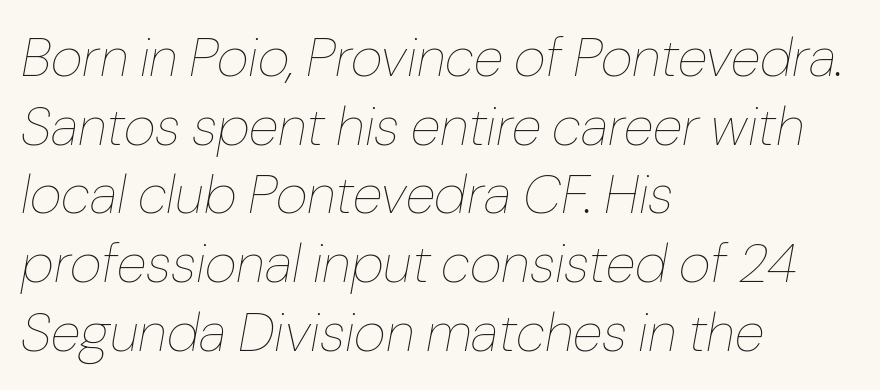
The image shows 55 px thin type, italic (leaning right); set left-aligned, normal line spacing (1.25x), normal letter spacing, not underlined; low stroke contrast and a medium x-height.
